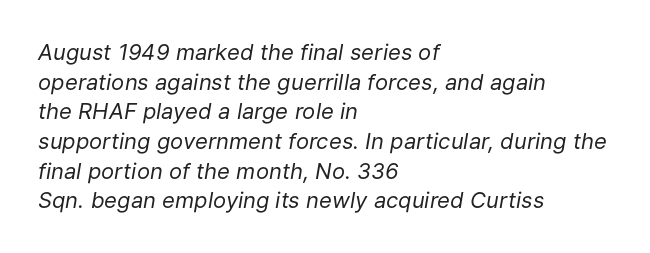
{"italic": "yes", "lean": "right", "slant_degrees": 9, "bold": "no", "underline": "no", "align": "left", "line_spacing": "normal", "line_spacing_ratio": 1.35, "letter_spacing": "normal", "letter_spacing_em": 0.0, "glyph_px": 22}
